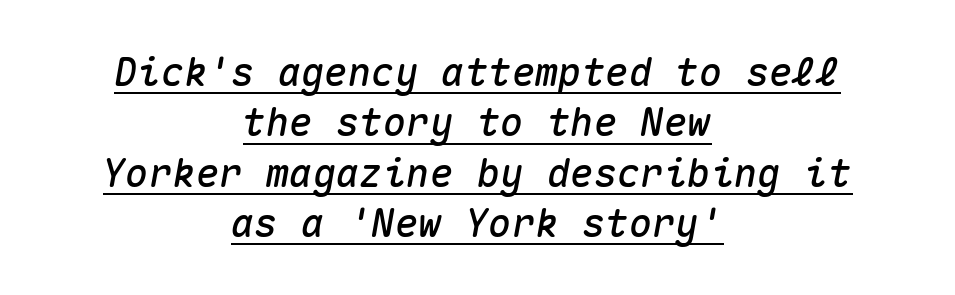
{"italic": "yes", "lean": "right", "slant_degrees": 10, "width": "normal", "stroke_contrast": "medium", "x_height": "medium", "monospaced": "yes", "underline": "yes", "align": "center", "line_spacing": "normal", "line_spacing_ratio": 1.29, "letter_spacing": "normal", "letter_spacing_em": 0.0, "glyph_px": 39}
